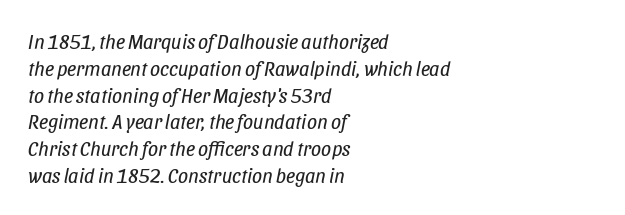
Slanted lettering throughout. If you drew a ruler down the left edge, every line would touch it. The gaps between neighbouring characters are ordinary and unremarkable. A bare baseline throughout the passage. Honestly, the row spacing looks completely unremarkable. Caption: face not bold, strokes unweighted.
